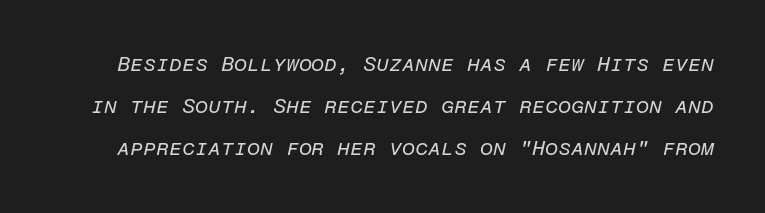
{"italic": "yes", "lean": "right", "slant_degrees": 12, "bold": "no", "underline": "no", "line_spacing": "loose", "line_spacing_ratio": 2.01, "letter_spacing": "normal", "letter_spacing_em": 0.0, "glyph_px": 21}
